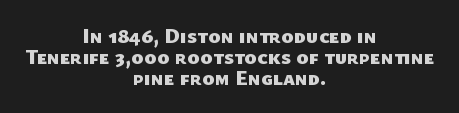
Clear beneath every line of the passage. Cramped leading. Set as a true bold cut, around the 700 mark. The typesetter chose a symmetrical, centered arrangement here. Default kerning and tracking; the words read as compact shapes.
